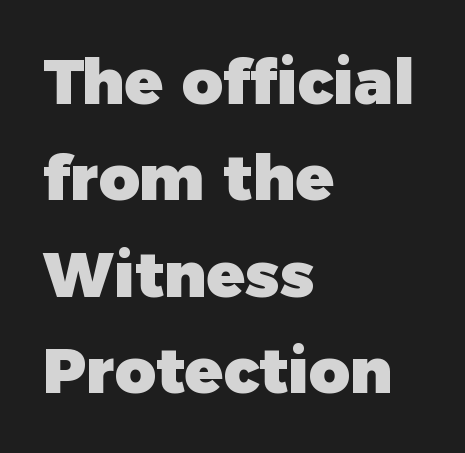
Q: Is the text bold? A: Yes.
Q: Is the text italic (slanted)? A: No, it is upright.
Q: Is the typeface a serif or a sans-serif typeface? A: Sans-serif.
Q: Is the text underlined? A: No.
Q: How is the paragraph aligned? A: Left-aligned.
Q: Is the spacing between letters normal or unusually wide? A: Normal.
Q: Is the spacing between lines tight, normal or loose? A: Normal.
Q: Width (condensed, normal, or wide)? A: Normal.
Q: Stroke contrast? A: Low.
Q: x-height? A: Medium.
Q: Monospaced? A: No.
